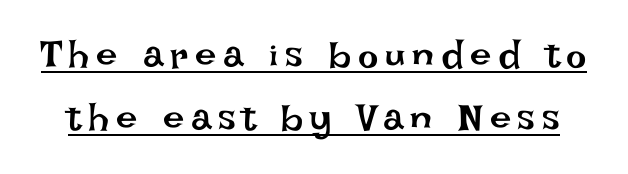
Upright lettering throughout. Beneath each row of characters lies a ruled line. The passage shown is typed in a proportional face where columns would drift. Heaviness? Minimal to ordinary, like unemphasized prose.
